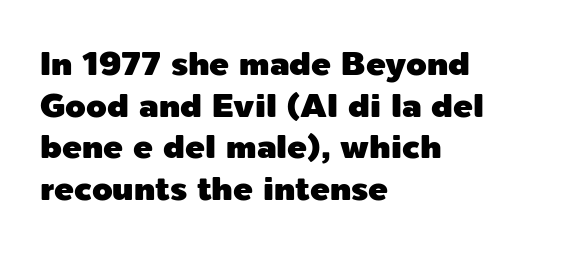
The image shows 33 px sans-serif type, upright; set left-aligned, normal line spacing (1.26x), normal letter spacing, not underlined; a medium x-height.
